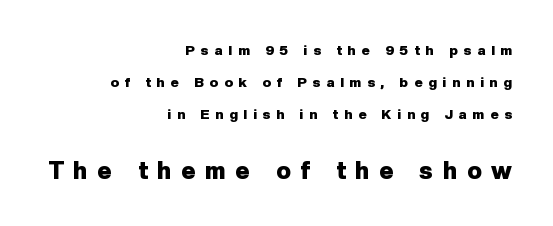
Descender tails drop into unmarked territory. Look at the glyph heights: the lower group is clearly the bigger setting. Tall strokes in this sample are plumb rather than angled. Leftover space on each line is placed entirely before the opening word. Loosely led — the rows are spread out. The strokes are fattened all the way to bold.
